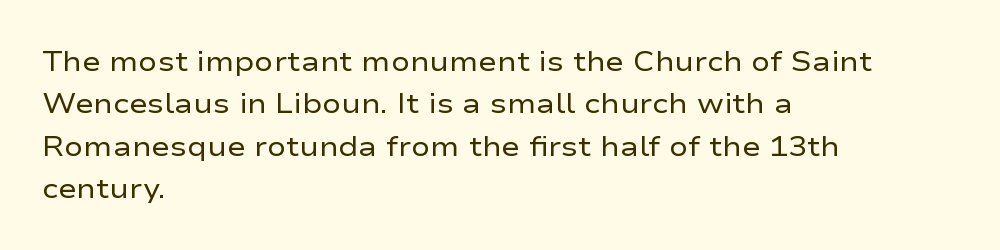
The image shows 28 px regular-weight, wide sans-serif type, upright; set left-aligned, normal line spacing (1.51x), normal letter spacing, not underlined; low stroke contrast and a medium x-height.
